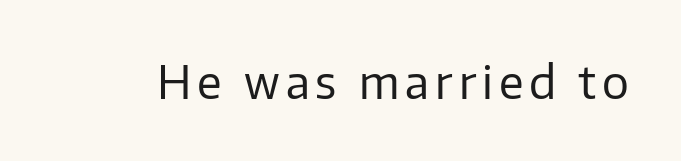
{"serif": "no", "italic": "no", "bold": "no", "weight": "regular", "width": "normal", "stroke_contrast": "low", "x_height": "medium", "monospaced": "no", "underline": "no", "glyph_px": 45}
